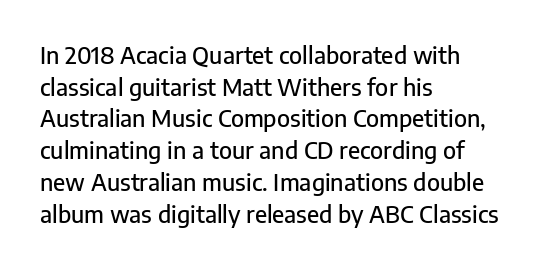
The image shows 23 px text type, upright; set left-aligned, normal line spacing (1.38x), normal letter spacing, not underlined.
